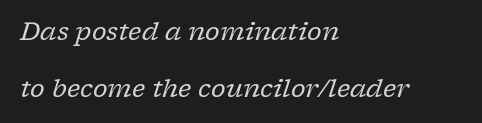
{"italic": "yes", "lean": "right", "slant_degrees": 17, "bold": "no", "underline": "no", "align": "left", "line_spacing": "loose", "line_spacing_ratio": 2.28, "letter_spacing": "normal", "letter_spacing_em": 0.0, "glyph_px": 25}
